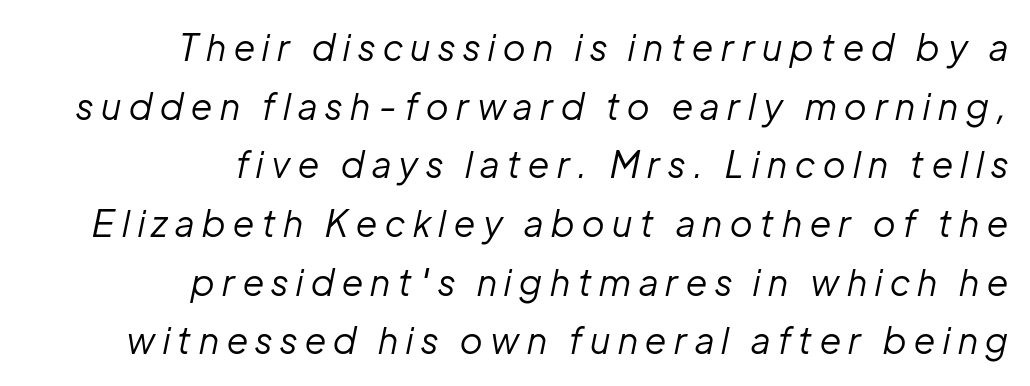
Q: Is the text bold? A: No.
Q: Is the text italic (slanted)? A: Yes, it leans right by about 12 degrees.
Q: Is the text underlined? A: No.
Q: How is the paragraph aligned? A: Right-aligned.
Q: Is the spacing between letters normal or unusually wide? A: Unusually wide.
Q: Is the spacing between lines tight, normal or loose? A: Normal.
Q: Width (condensed, normal, or wide)? A: Normal.
Q: Stroke contrast? A: Low.
Q: x-height? A: Medium.
Q: Monospaced? A: No.
